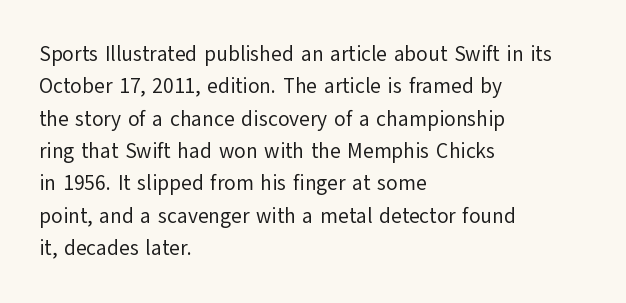
Q: Is the text bold? A: No.
Q: Is the text italic (slanted)? A: No, it is upright.
Q: Is the text underlined? A: No.
Q: How is the paragraph aligned? A: Left-aligned.
Q: Is the spacing between letters normal or unusually wide? A: Normal.
Q: Is the spacing between lines tight, normal or loose? A: Normal.
